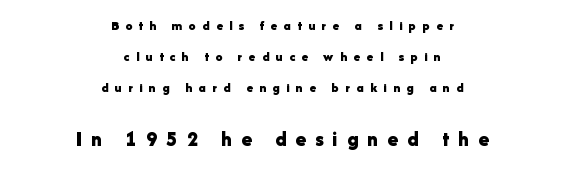
Q: Is the text bold? A: Yes.
Q: Is the text italic (slanted)? A: No, it is upright.
Q: Is the text underlined? A: No.
Q: How is the paragraph aligned? A: Centered.
Q: Is the spacing between letters normal or unusually wide? A: Unusually wide.
Q: Is the spacing between lines tight, normal or loose? A: Loose.
Q: Which block of text is set in a larger size, the first (top) or the second (bottom)? A: The second (bottom) one.
